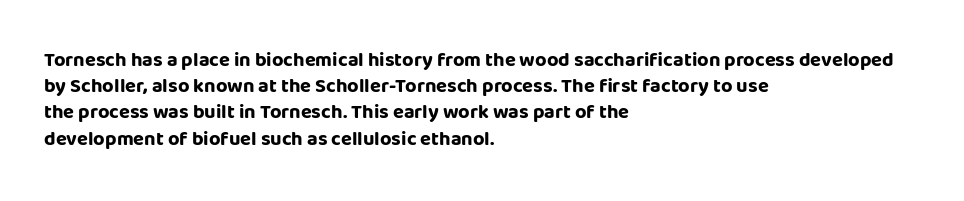
Leftover space on each line is placed entirely after the last word. Honestly, the row spacing looks completely unremarkable. This sample uses an upright cut, with every glyph sitting square on the baseline. A typesetter would call this zero additional tracking. Check the space under the baseline: it is left empty.
